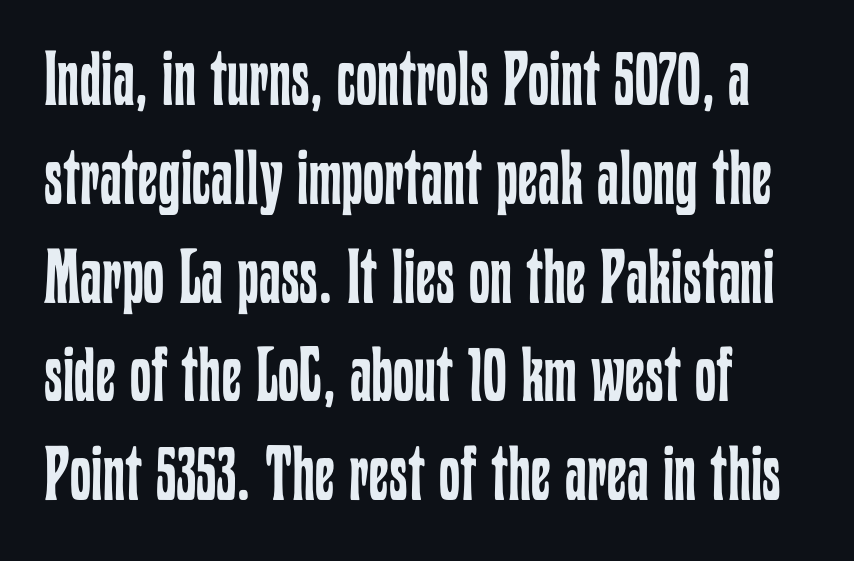
The image shows 76 px regular-weight, condensed type, upright; set left-aligned, normal line spacing (1.3x), normal letter spacing, not underlined; low stroke contrast and a medium x-height.
